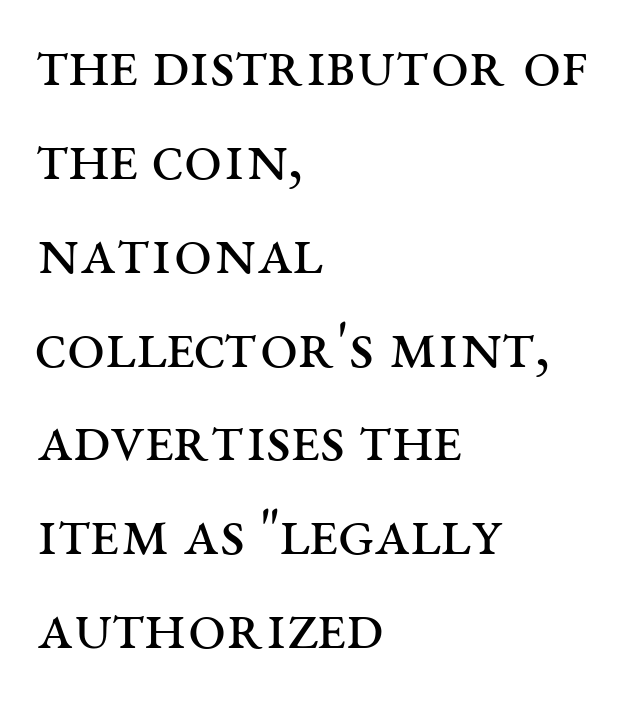
{"serif": "yes", "italic": "no", "bold": "no", "weight": "regular", "width": "wide", "stroke_contrast": "medium", "x_height": "large", "monospaced": "no", "underline": "no", "align": "left", "line_spacing": "normal", "line_spacing_ratio": 1.38, "letter_spacing": "normal", "letter_spacing_em": 0.0, "glyph_px": 68}
